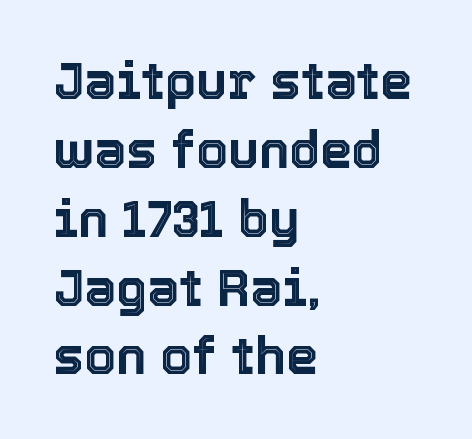
The image shows 51 px text type, upright; set left-aligned, normal line spacing (1.35x), normal letter spacing, not underlined; a medium x-height.
